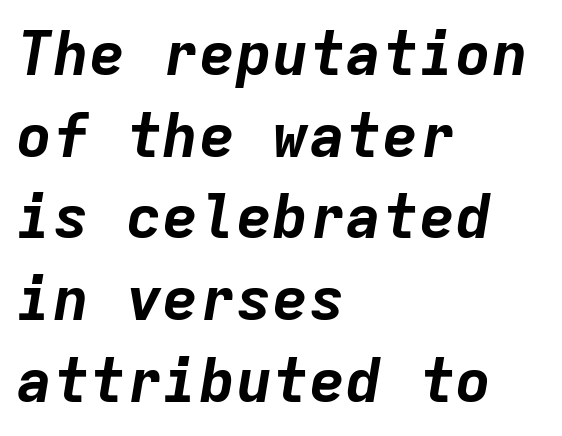
The image shows 61 px bold type, italic (leaning right), monospaced; set left-aligned, normal line spacing (1.34x), normal letter spacing, not underlined; low stroke contrast and a medium x-height.
